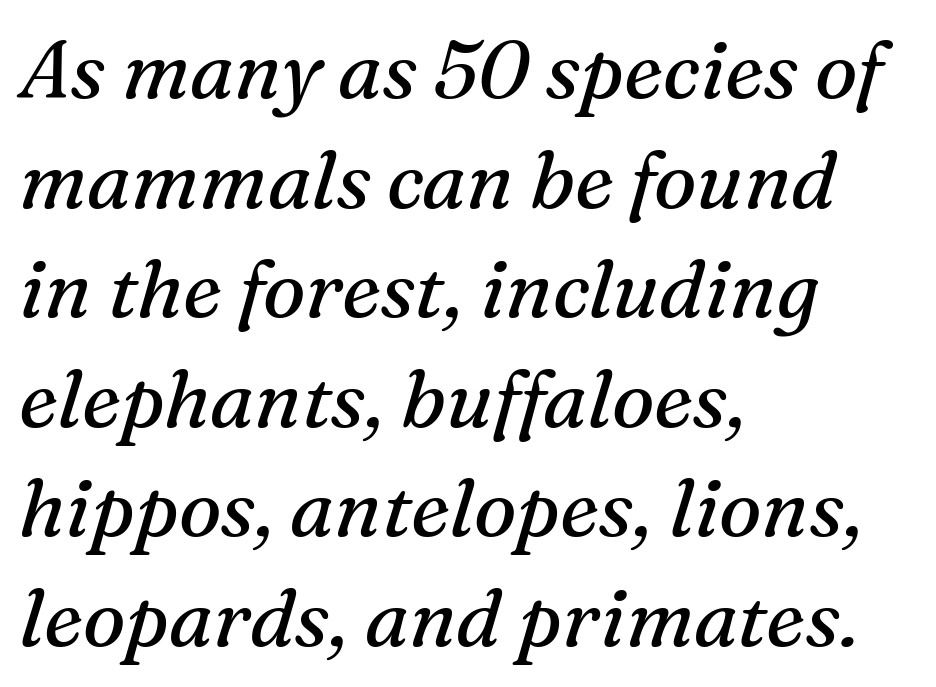
The image shows 80 px regular-weight serif type, italic (leaning right); set left-aligned, normal line spacing (1.37x), normal letter spacing, not underlined; medium stroke contrast and a medium x-height.
